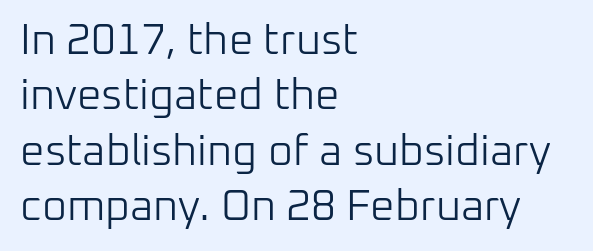
The image shows 43 px light sans-serif type, upright; set left-aligned, normal line spacing (1.29x), normal letter spacing, not underlined; low stroke contrast and a medium x-height.
